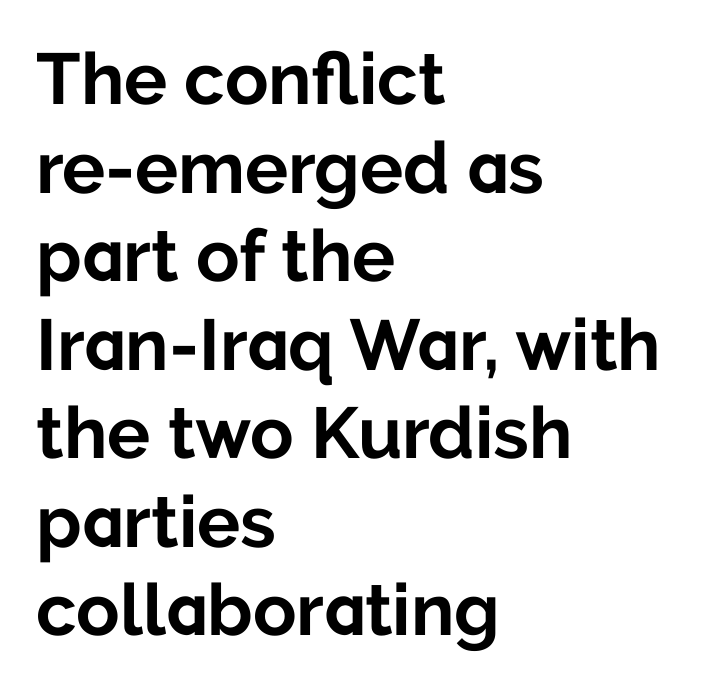
Q: Is the text bold? A: Yes.
Q: Is the text italic (slanted)? A: No, it is upright.
Q: Is the typeface a serif or a sans-serif typeface? A: Sans-serif.
Q: Is the text underlined? A: No.
Q: How is the paragraph aligned? A: Left-aligned.
Q: Is the spacing between letters normal or unusually wide? A: Normal.
Q: Width (condensed, normal, or wide)? A: Normal.
Q: Stroke contrast? A: Low.
Q: x-height? A: Medium.
Q: Monospaced? A: No.
